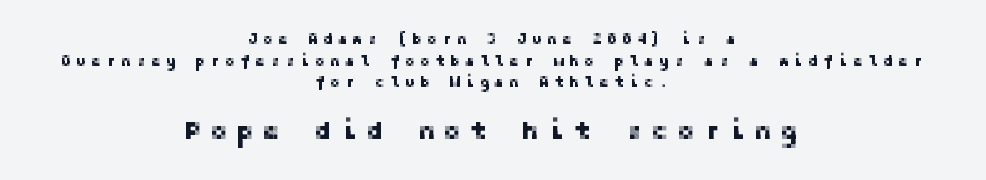
{"italic": "no", "underline": "no", "align": "center", "line_spacing": "normal", "line_spacing_ratio": 1.45, "letter_spacing": "wide", "letter_spacing_em": 0.33, "larger_block": "second", "size_ratio": 1.73, "glyph_px": 26}
